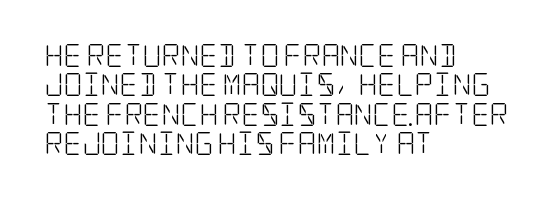
The image shows 23 px text type, upright; set left-aligned, normal line spacing (1.28x), normal letter spacing, not underlined.
